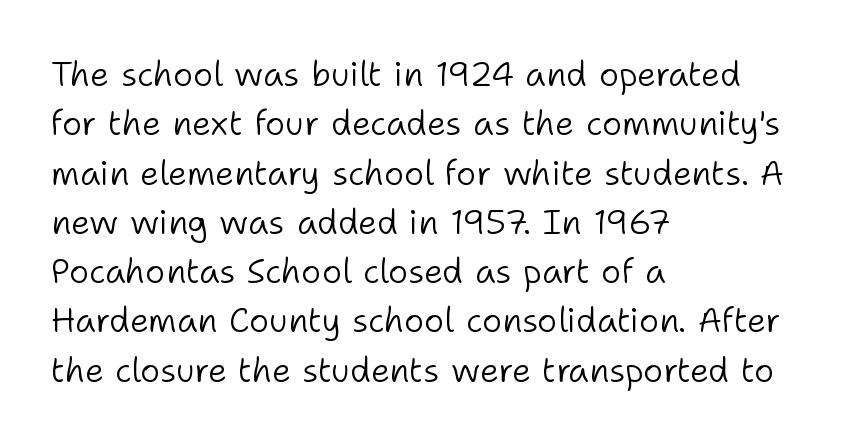
This block has exactly the height ordinary leading produces. The typeface chosen for these lines omits serifs. A student would call this left alignment; a typographer would say flush left, rag right. The passage shown is typed in a proportional face where columns would drift. Bold? No — there's no thickening of the strokes. You can tell it's not italic because the verticals are truly vertical.
